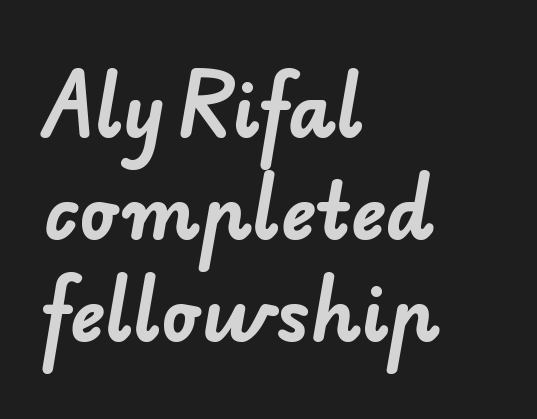
Spacing between characters is what you'd get straight out of the box. The baseline area is clear. One-word summary of the alignment: left. The letters are bold, with thick, heavy strokes.
